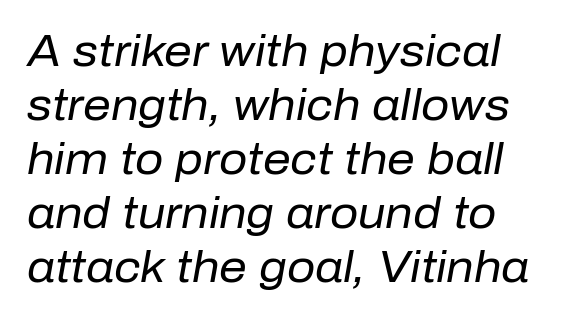
The image shows 44 px regular-weight type, italic (leaning right); set left-aligned, line spacing 1.23x, normal letter spacing, not underlined; low stroke contrast and a medium x-height.
